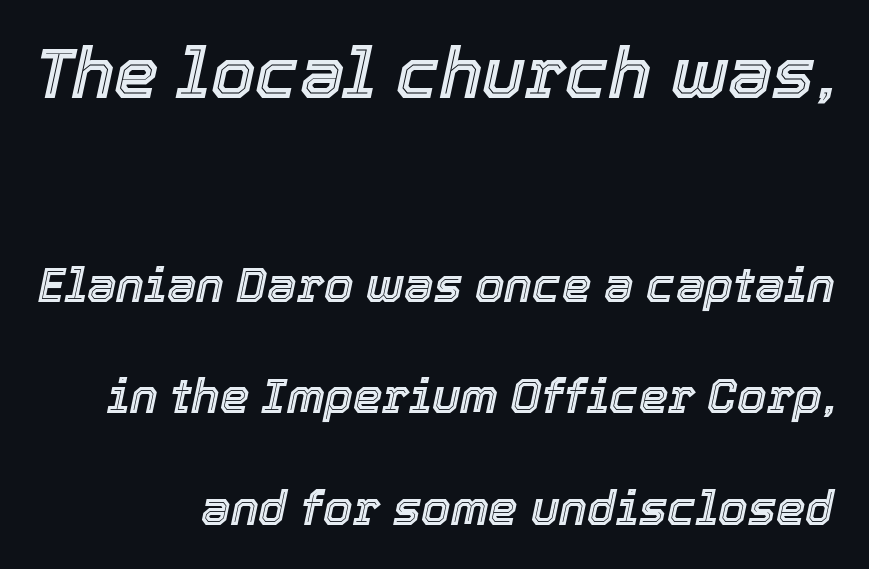
{"italic": "yes", "lean": "right", "slant_degrees": 12, "width": "normal", "x_height": "medium", "monospaced": "no", "underline": "no", "align": "right", "line_spacing": "loose", "line_spacing_ratio": 2.37, "letter_spacing": "normal", "letter_spacing_em": 0.0, "larger_block": "first", "size_ratio": 1.51, "glyph_px": 71}
